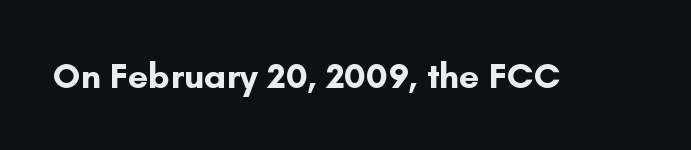
{"serif": "no", "italic": "no", "bold": "yes", "weight": "bold", "width": "normal", "stroke_contrast": "low", "x_height": "small", "monospaced": "no", "underline": "no", "letter_spacing": "normal", "letter_spacing_em": 0.0, "glyph_px": 36}
